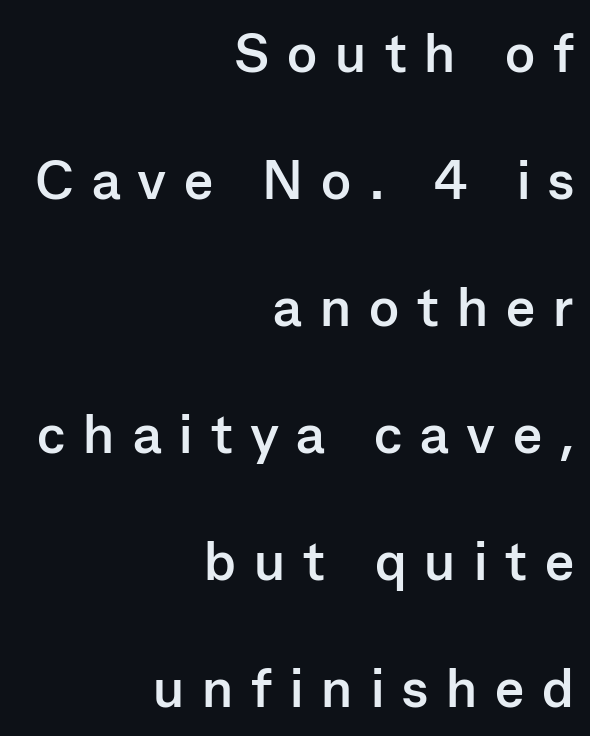
Q: Is the text bold? A: Yes.
Q: Is the text italic (slanted)? A: No, it is upright.
Q: Is the typeface a serif or a sans-serif typeface? A: Sans-serif.
Q: Is the text underlined? A: No.
Q: How is the paragraph aligned? A: Right-aligned.
Q: Is the spacing between letters normal or unusually wide? A: Unusually wide.
Q: Is the spacing between lines tight, normal or loose? A: Loose.
Q: Width (condensed, normal, or wide)? A: Normal.
Q: Stroke contrast? A: Low.
Q: x-height? A: Medium.
Q: Monospaced? A: No.
